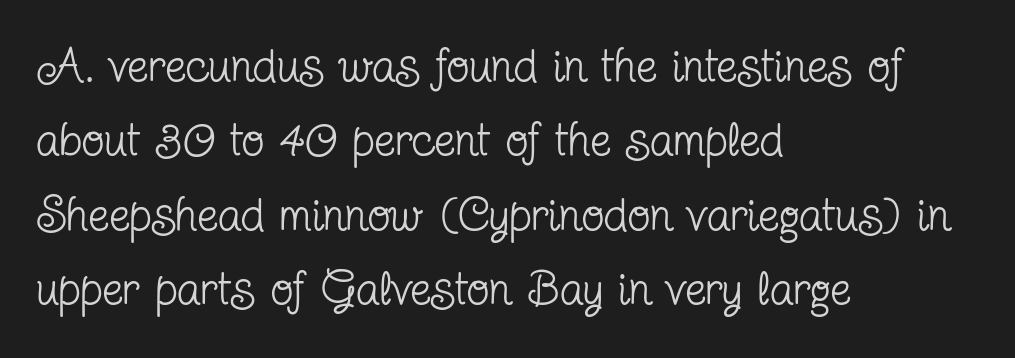
The image shows 47 px regular-weight, condensed serif type, upright; set left-aligned, normal line spacing (1.58x), normal letter spacing, not underlined; low stroke contrast and a medium x-height.
